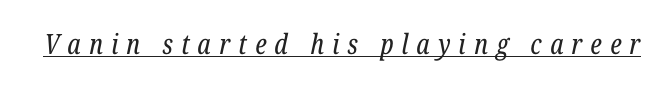
Q: Is the text bold? A: No.
Q: Is the text italic (slanted)? A: Yes, it leans right by about 12 degrees.
Q: Is the typeface a serif or a sans-serif typeface? A: Serif.
Q: Is the text underlined? A: Yes.
Q: Is the spacing between letters normal or unusually wide? A: Unusually wide.
Q: Width (condensed, normal, or wide)? A: Condensed.
Q: Stroke contrast? A: Low.
Q: x-height? A: Medium.
Q: Monospaced? A: No.
